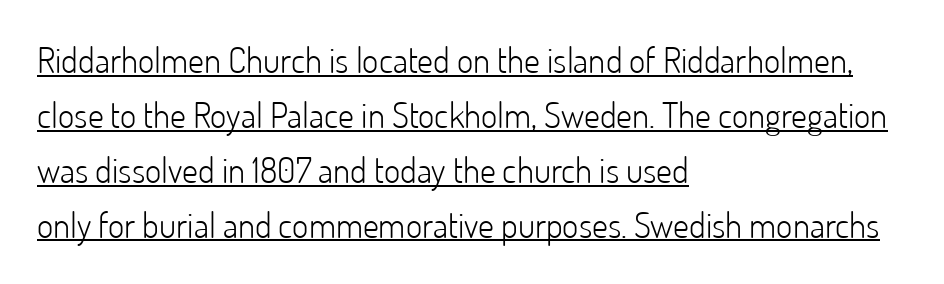
Q: Is the text bold? A: No.
Q: Is the text italic (slanted)? A: No, it is upright.
Q: Is the typeface a serif or a sans-serif typeface? A: Sans-serif.
Q: Is the text underlined? A: Yes.
Q: How is the paragraph aligned? A: Left-aligned.
Q: Is the spacing between letters normal or unusually wide? A: Normal.
Q: Is the spacing between lines tight, normal or loose? A: Normal.
Q: Width (condensed, normal, or wide)? A: Normal.
Q: Stroke contrast? A: Low.
Q: x-height? A: Small.
Q: Monospaced? A: No.
